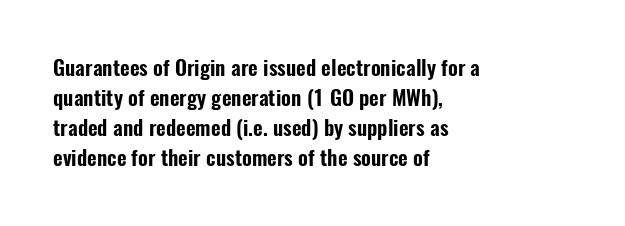
The image shows 21 px text type, upright; set left-aligned, normal line spacing (1.43x), normal letter spacing, not underlined.
